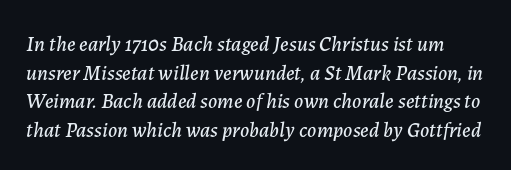
Q: Is the text italic (slanted)? A: Yes, it leans right by about 7 degrees.
Q: Is the text underlined? A: No.
Q: Is the spacing between letters normal or unusually wide? A: Normal.
Q: Is the spacing between lines tight, normal or loose? A: Normal.
